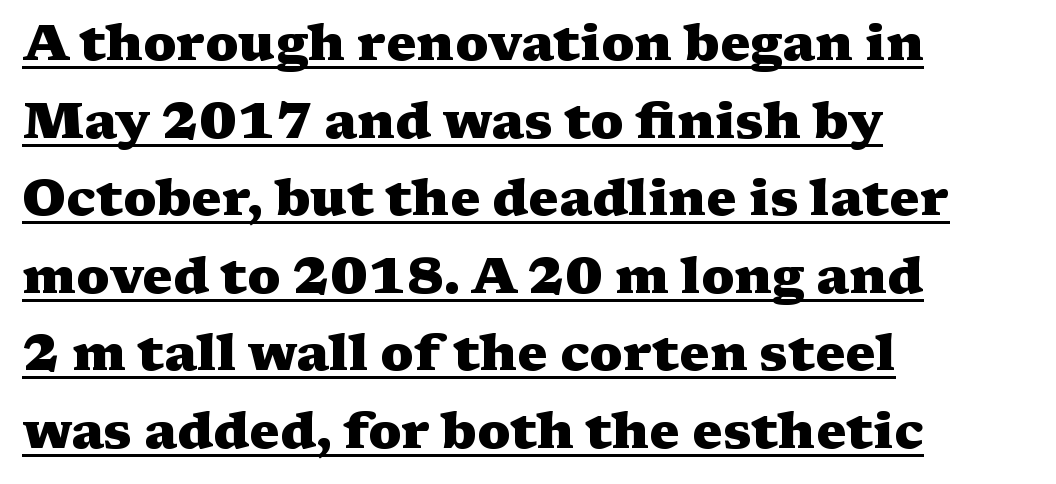
Q: Is the text bold? A: Yes.
Q: Is the text italic (slanted)? A: No, it is upright.
Q: Is the typeface a serif or a sans-serif typeface? A: Serif.
Q: Is the text underlined? A: Yes.
Q: How is the paragraph aligned? A: Left-aligned.
Q: Is the spacing between letters normal or unusually wide? A: Normal.
Q: Is the spacing between lines tight, normal or loose? A: Normal.
Q: Width (condensed, normal, or wide)? A: Wide.
Q: Stroke contrast? A: Medium.
Q: x-height? A: Medium.
Q: Monospaced? A: No.
